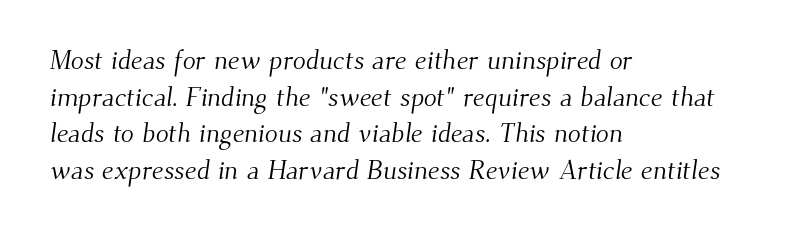
In terms of letterspacing, this is plain default setting. Check the space under the baseline: it is left empty. The typesetting does not lean heavy: it is not bold. In terms of leading, this rendering sits right in the middle.
